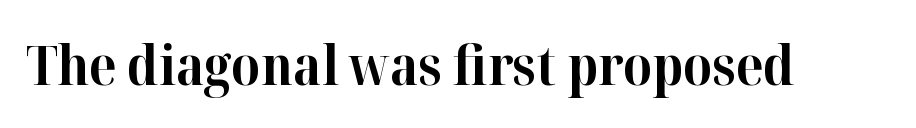
Q: Is the text bold? A: Yes.
Q: Is the text italic (slanted)? A: No, it is upright.
Q: Is the typeface a serif or a sans-serif typeface? A: Serif.
Q: Is the text underlined? A: No.
Q: Is the spacing between letters normal or unusually wide? A: Normal.
Q: Width (condensed, normal, or wide)? A: Normal.
Q: Stroke contrast? A: High.
Q: x-height? A: Medium.
Q: Monospaced? A: No.
